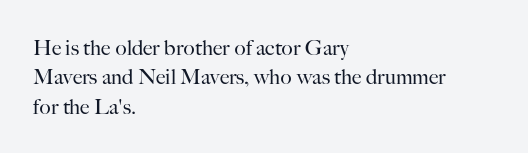
The image shows 21 px text type, upright; set left-aligned, normal line spacing (1.4x), normal letter spacing, not underlined.
